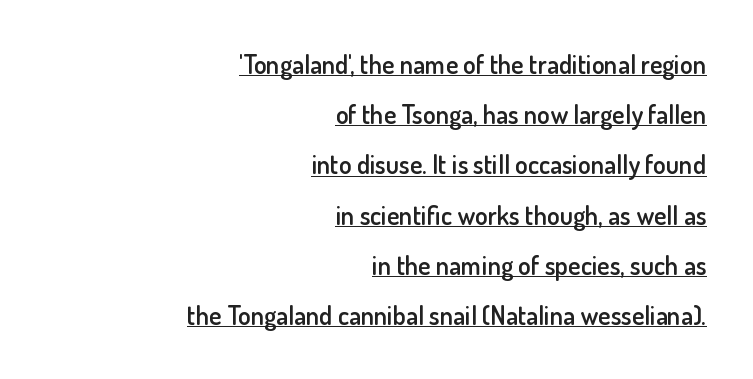
Q: Is the text bold? A: Semi-bold.
Q: Is the text italic (slanted)? A: No, it is upright.
Q: Is the text underlined? A: Yes.
Q: How is the paragraph aligned? A: Right-aligned.
Q: Is the spacing between letters normal or unusually wide? A: Normal.
Q: Is the spacing between lines tight, normal or loose? A: Loose.
